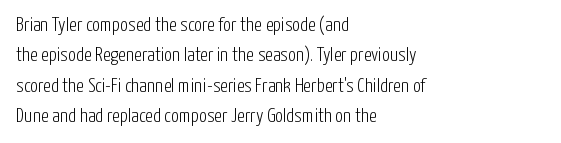
The typesetting does not lean heavy: it is not bold. Words appear dense and cohesive because spacing is normal. Every character sits straight up, as roman type does. What's the leading like? Ordinary, nothing unusual. Glance below the letters and you will spot only blank space.
